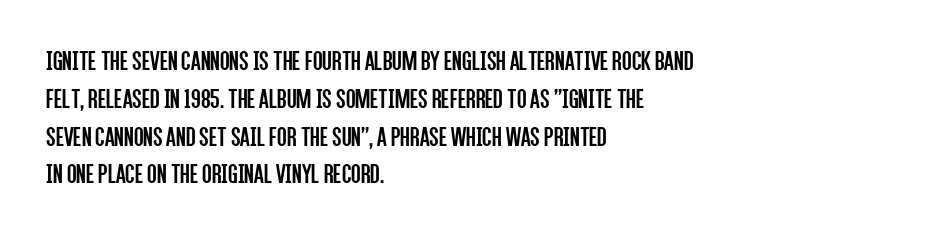
Ordinary non-slanted type is in use. Line spacing here is normal. No letter is thick-stroked: the sample isn't bold. The face used here is proportionally spaced, like ordinary book or web type. This sample is left-justified, so line endings fall wherever the words run out.
